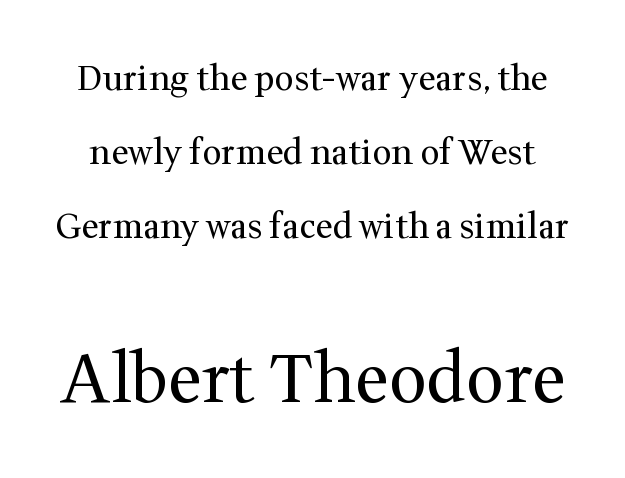
Q: Is the text bold? A: No.
Q: Is the text italic (slanted)? A: No, it is upright.
Q: Is the typeface a serif or a sans-serif typeface? A: Serif.
Q: Is the text underlined? A: No.
Q: Is the spacing between letters normal or unusually wide? A: Normal.
Q: Is the spacing between lines tight, normal or loose? A: Loose.
Q: Which block of text is set in a larger size, the first (top) or the second (bottom)? A: The second (bottom) one.
Q: Width (condensed, normal, or wide)? A: Normal.
Q: Stroke contrast? A: Medium.
Q: x-height? A: Medium.
Q: Monospaced? A: No.
